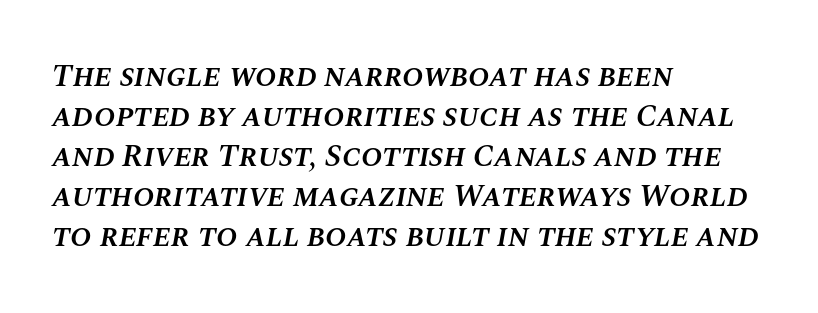
{"italic": "yes", "lean": "right", "slant_degrees": 10, "bold": "semi", "weight": "semibold", "width": "normal", "stroke_contrast": "medium", "x_height": "large", "monospaced": "no", "underline": "no", "align": "left", "line_spacing": "normal", "line_spacing_ratio": 1.25, "letter_spacing": "normal", "letter_spacing_em": 0.0, "glyph_px": 32}
